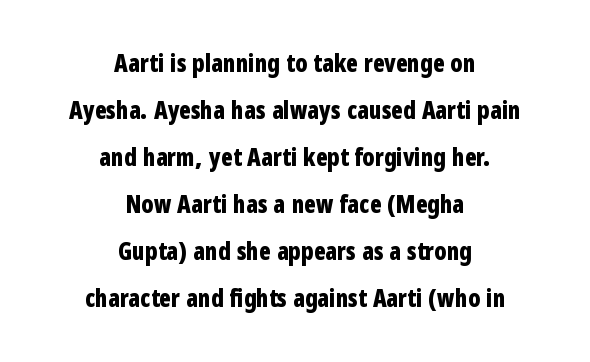
The image shows 24 px bold type, upright; set centered, loose line spacing (1.96x), normal letter spacing, not underlined.
